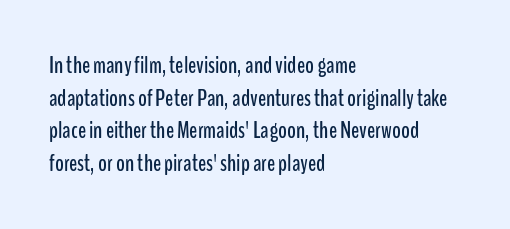
{"italic": "no", "underline": "no", "align": "left", "line_spacing": "normal", "line_spacing_ratio": 1.36, "letter_spacing": "normal", "letter_spacing_em": 0.0, "glyph_px": 24}
